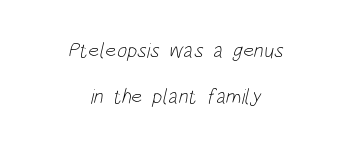
{"bold": "no", "underline": "no", "align": "center", "line_spacing": "loose", "line_spacing_ratio": 2.19, "letter_spacing": "normal", "letter_spacing_em": 0.0, "glyph_px": 21}
